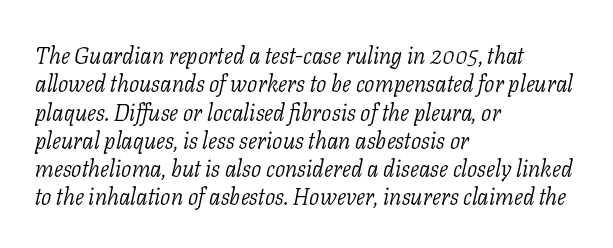
The image shows 23 px text type, italic (leaning right); set left-aligned, line spacing 1.23x, normal letter spacing, not underlined.
